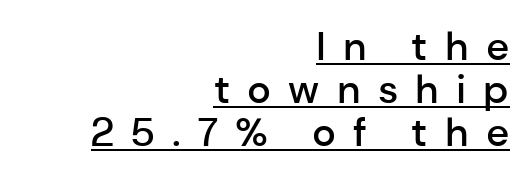
Q: Is the text bold? A: Semi-bold.
Q: Is the text italic (slanted)? A: No, it is upright.
Q: Is the typeface a serif or a sans-serif typeface? A: Sans-serif.
Q: Is the text underlined? A: Yes.
Q: How is the paragraph aligned? A: Right-aligned.
Q: Is the spacing between letters normal or unusually wide? A: Unusually wide.
Q: Is the spacing between lines tight, normal or loose? A: Tight.
Q: Width (condensed, normal, or wide)? A: Normal.
Q: Stroke contrast? A: Low.
Q: x-height? A: Medium.
Q: Monospaced? A: No.
